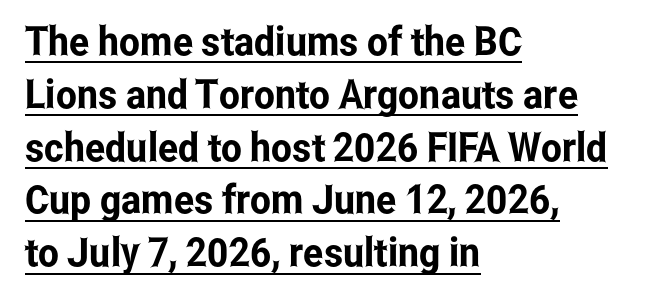
The image shows 40 px condensed sans-serif type, upright; set left-aligned, normal line spacing (1.32x), normal letter spacing, underlined; low stroke contrast and a medium x-height.
